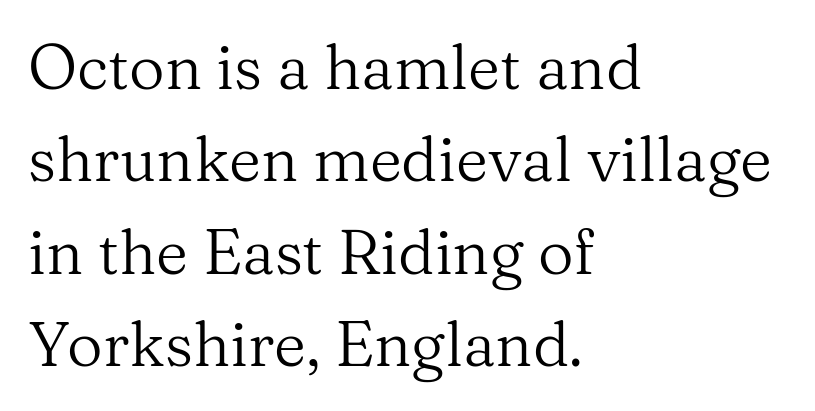
{"serif": "yes", "italic": "no", "bold": "no", "weight": "regular", "width": "normal", "stroke_contrast": "medium", "x_height": "medium", "monospaced": "no", "underline": "no", "align": "left", "line_spacing": "normal", "line_spacing_ratio": 1.49, "letter_spacing": "normal", "letter_spacing_em": 0.0, "glyph_px": 62}
